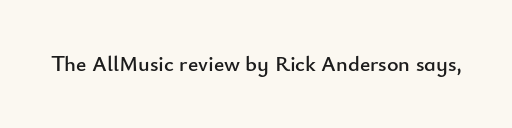
Q: Is the text italic (slanted)? A: No, it is upright.
Q: Is the text underlined? A: No.
Q: Is the spacing between letters normal or unusually wide? A: Normal.
